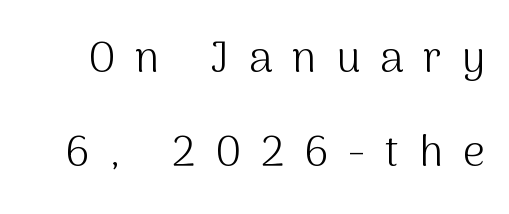
Q: Is the text bold? A: No.
Q: Is the text italic (slanted)? A: No, it is upright.
Q: Is the typeface a serif or a sans-serif typeface? A: Sans-serif.
Q: Is the text underlined? A: No.
Q: Is the spacing between letters normal or unusually wide? A: Unusually wide.
Q: Is the spacing between lines tight, normal or loose? A: Loose.
Q: Width (condensed, normal, or wide)? A: Normal.
Q: Stroke contrast? A: Medium.
Q: x-height? A: Medium.
Q: Monospaced? A: No.
